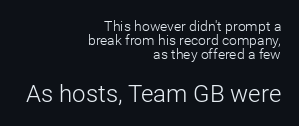
Q: Is the text bold? A: No.
Q: Is the text italic (slanted)? A: No, it is upright.
Q: Is the text underlined? A: No.
Q: How is the paragraph aligned? A: Right-aligned.
Q: Is the spacing between letters normal or unusually wide? A: Normal.
Q: Is the spacing between lines tight, normal or loose? A: Tight.
Q: Which block of text is set in a larger size, the first (top) or the second (bottom)? A: The second (bottom) one.
